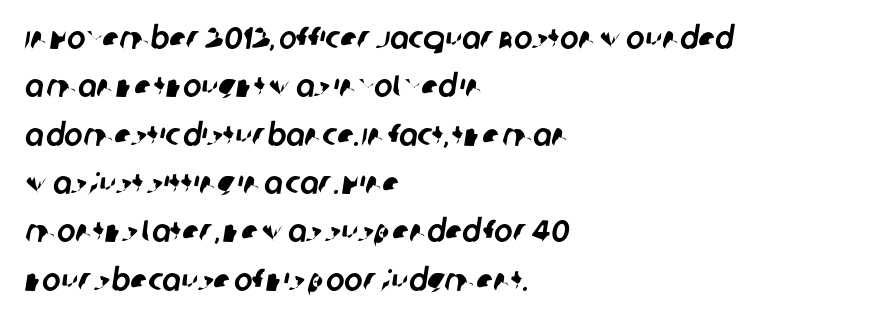
The image shows 31 px sans-serif type; set left-aligned, normal line spacing (1.56x), normal letter spacing, not underlined; low stroke contrast and a large x-height.
